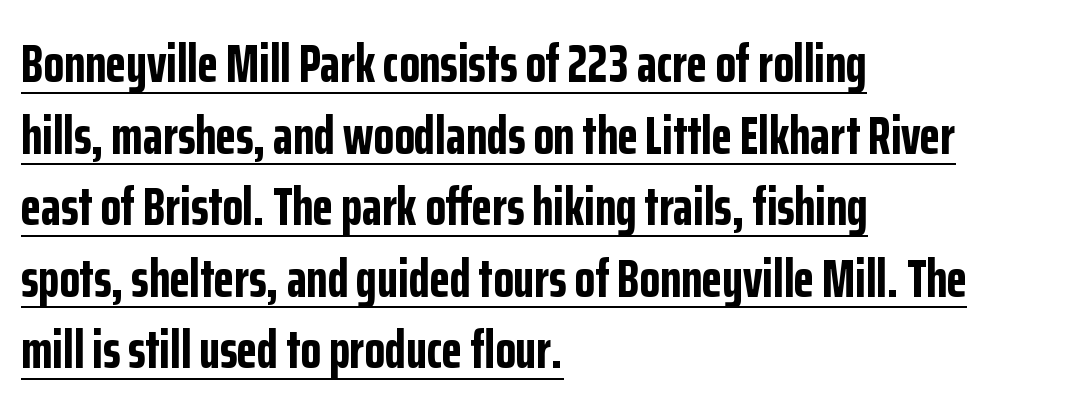
The image shows 53 px bold, condensed sans-serif type, upright; set left-aligned, normal line spacing (1.35x), normal letter spacing, underlined; low stroke contrast and a medium x-height.
